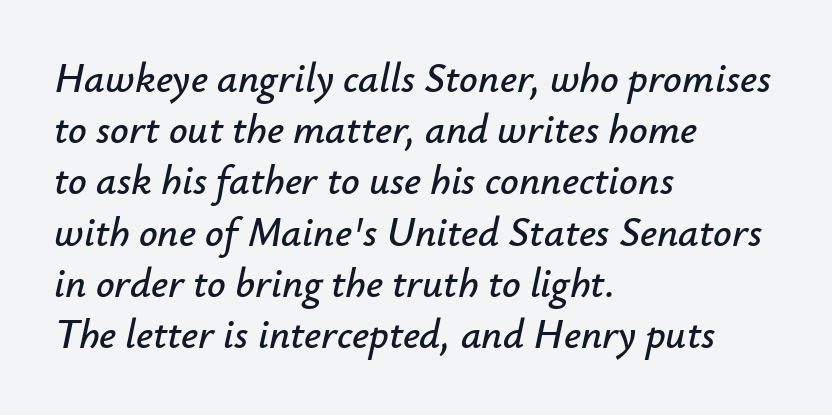
Q: Is the text italic (slanted)? A: Yes, it leans right by about 12 degrees.
Q: Is the text underlined? A: No.
Q: How is the paragraph aligned? A: Left-aligned.
Q: Is the spacing between letters normal or unusually wide? A: Normal.
Q: Is the spacing between lines tight, normal or loose? A: Normal.
Q: Width (condensed, normal, or wide)? A: Normal.
Q: Stroke contrast? A: Low.
Q: x-height? A: Small.
Q: Monospaced? A: No.
